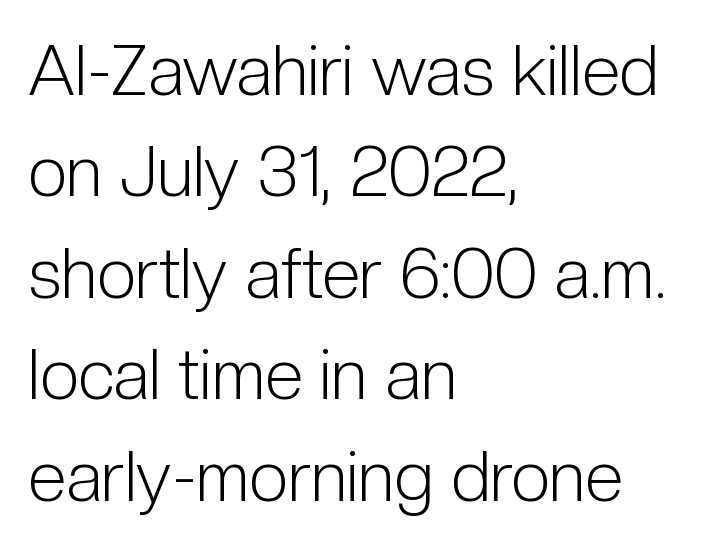
{"serif": "no", "italic": "no", "bold": "no", "weight": "light", "width": "condensed", "stroke_contrast": "low", "x_height": "medium", "monospaced": "no", "underline": "no", "align": "left", "line_spacing": "normal", "line_spacing_ratio": 1.45, "letter_spacing": "normal", "letter_spacing_em": 0.0, "glyph_px": 70}
